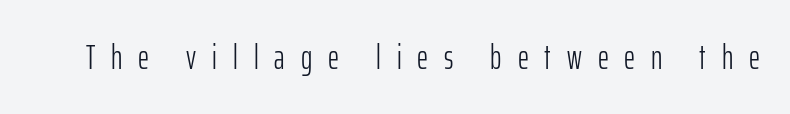
Display-style spreading of the glyphs; the letterfit is very open. The strokes are not fattened; the text isn't bold. Nothing sits at the stroke ends, so this counts as sans-serif. The rendering uses natural spacing where letterforms have individual widths.
